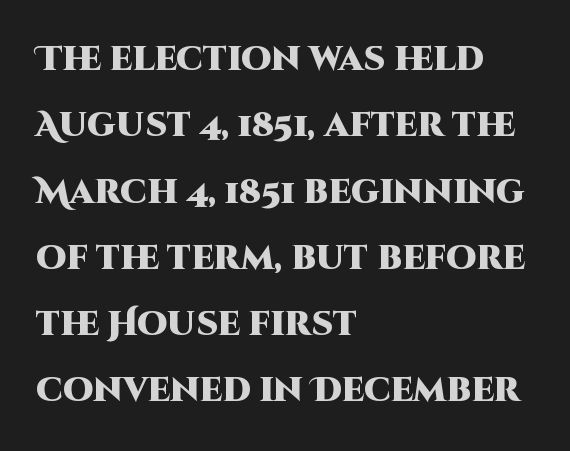
The image shows 34 px heavy sans-serif type, upright; set left-aligned, loose line spacing (1.95x), normal letter spacing, not underlined; high stroke contrast and a large x-height.
